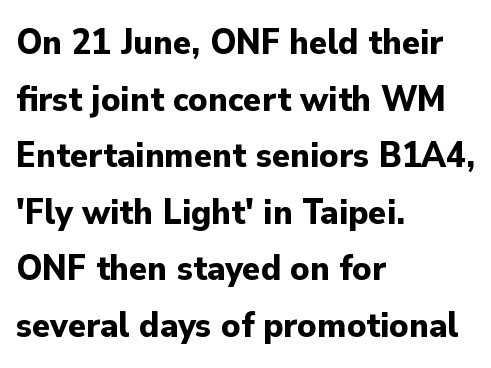
Between one letter and the next there's only the usual sliver of space. Pretty heavy lettering here — definitely bold. The passage shown stacks its lines at a standard gap. Short and long lines alike share a common starting point at left. A typesetter would mark this as roman, not italic. The glyphs in this specimen are sans serif.
